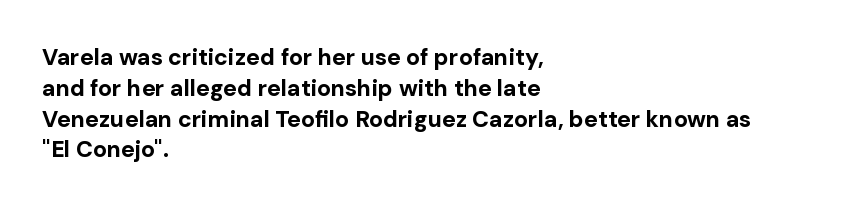
Q: Is the text bold? A: Yes.
Q: Is the text italic (slanted)? A: No, it is upright.
Q: Is the text underlined? A: No.
Q: How is the paragraph aligned? A: Left-aligned.
Q: Is the spacing between letters normal or unusually wide? A: Normal.
Q: Is the spacing between lines tight, normal or loose? A: Normal.
